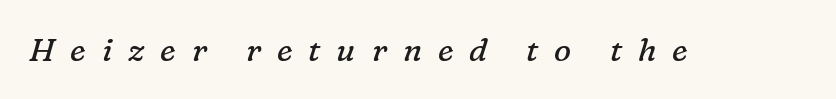
Q: Is the text bold? A: No.
Q: Is the text italic (slanted)? A: Yes, it leans right by about 16 degrees.
Q: Is the typeface a serif or a sans-serif typeface? A: Serif.
Q: Is the text underlined? A: No.
Q: Is the spacing between letters normal or unusually wide? A: Unusually wide.
Q: Width (condensed, normal, or wide)? A: Normal.
Q: Stroke contrast? A: Low.
Q: x-height? A: Medium.
Q: Monospaced? A: No.
